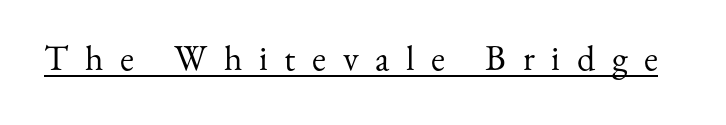
Letter spacing: wide. Decoration check: the copy is underlined. Upright lettering throughout. Do the characters align in a grid? No, the font is proportional.
